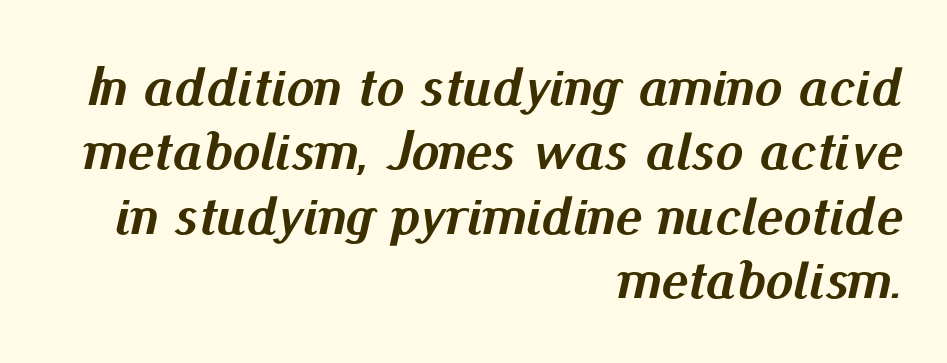
Note the varied advance widths — an 'i' is clearly narrower than an 'm'. All the whitespace from short lines collects on the left. If you measured baseline to baseline, you'd find a short distance. A dark, heavy texture on the line: the type is bold. The space directly below the letters is spotless. Yep, that's italic — everything's leaning.
